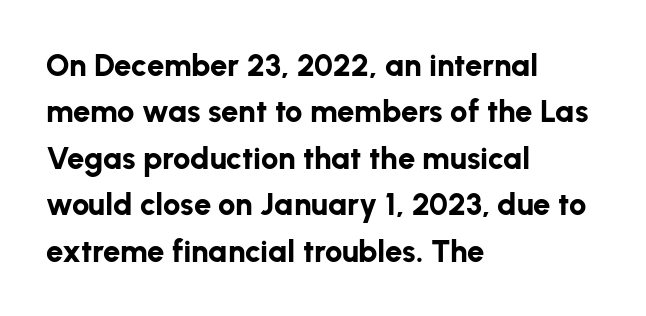
Character widths vary here, with narrow letters taking less room than wide ones. The rendering anchors every line to the left-hand side. Thick stems and heavy bowls — unmistakably bold. This is roman type, the default non-slanted kind. Unmarked baselines from the first word to the last. Regarding serifs, this sample does without them.
